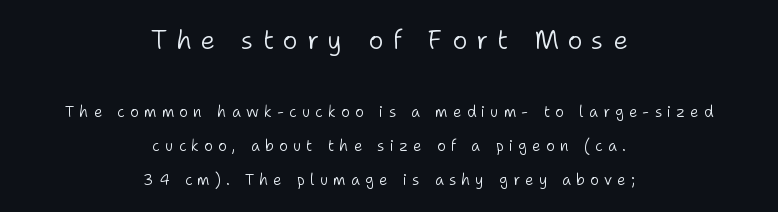
The image shows 26 px text type, upright; set centered, loose line spacing (2.25x), unusually wide letter spacing (+0.34 em), not underlined; the first (top) block is 1.73x larger.
